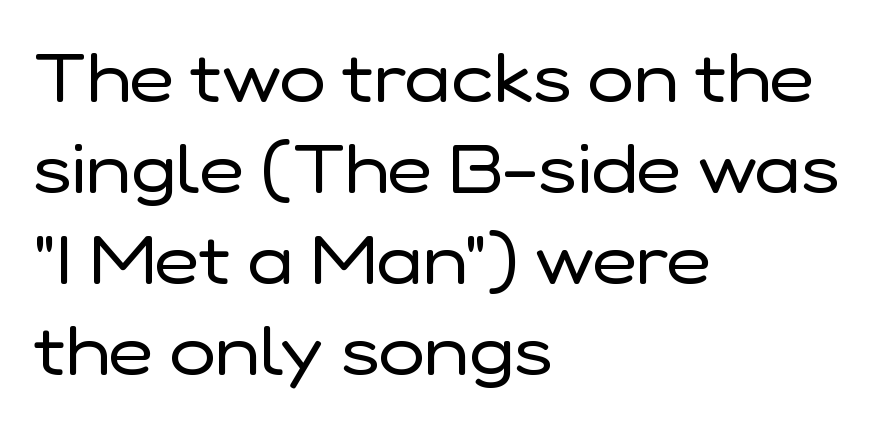
The image shows 69 px regular-weight sans-serif type, upright; set left-aligned, normal line spacing (1.32x), normal letter spacing, not underlined; low stroke contrast and a medium x-height.
